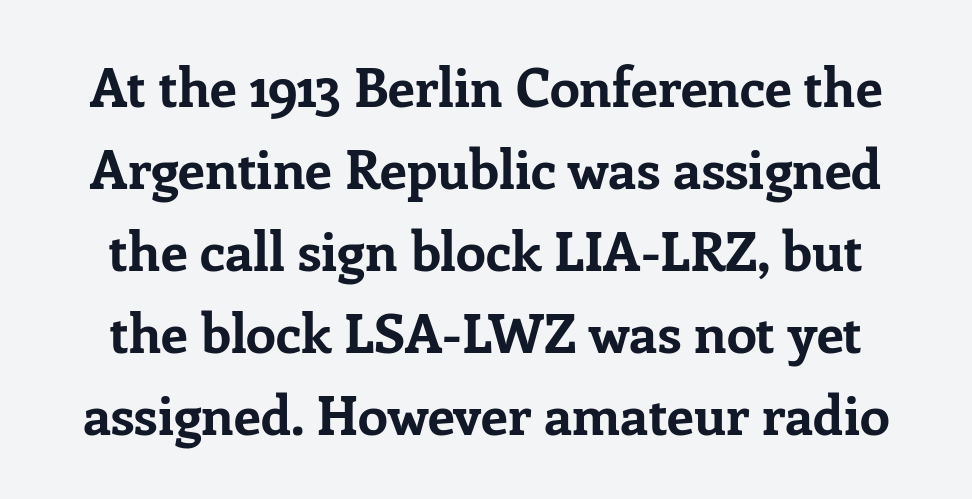
Q: Is the text bold? A: Yes.
Q: Is the text italic (slanted)? A: No, it is upright.
Q: Is the typeface a serif or a sans-serif typeface? A: Serif.
Q: Is the text underlined? A: No.
Q: Is the spacing between letters normal or unusually wide? A: Normal.
Q: Is the spacing between lines tight, normal or loose? A: Normal.
Q: Width (condensed, normal, or wide)? A: Normal.
Q: Stroke contrast? A: Low.
Q: x-height? A: Medium.
Q: Monospaced? A: No.
